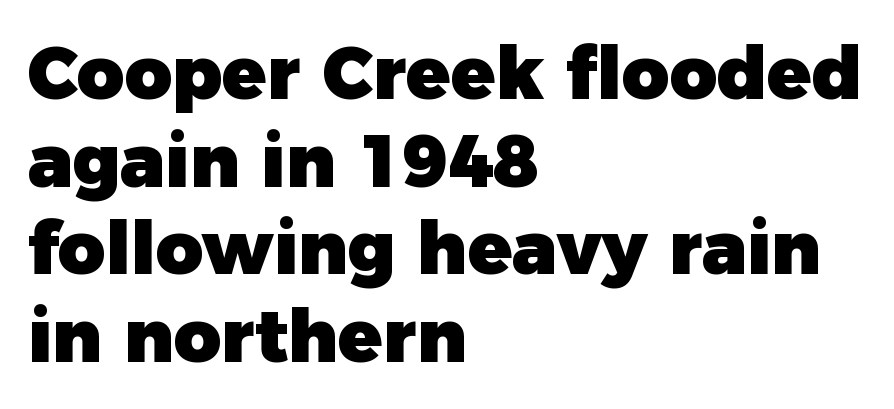
Q: Is the text bold? A: Yes.
Q: Is the text italic (slanted)? A: No, it is upright.
Q: Is the typeface a serif or a sans-serif typeface? A: Sans-serif.
Q: Is the text underlined? A: No.
Q: How is the paragraph aligned? A: Left-aligned.
Q: Is the spacing between letters normal or unusually wide? A: Normal.
Q: Width (condensed, normal, or wide)? A: Normal.
Q: Stroke contrast? A: Low.
Q: x-height? A: Medium.
Q: Monospaced? A: No.
